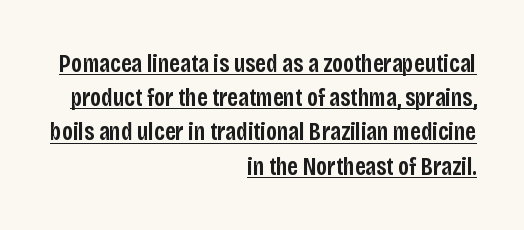
The rendering anchors every line to the right-hand side. Its strokes are somewhat broadened, the hallmark of semibold type. The passage shown has conventional tracking throughout. You can tell it's not italic because the verticals are truly vertical. Baseline-to-baseline distance is the conventional proportion of letter height. This is underlined copy, the kind a proofreader might mark for attention.
